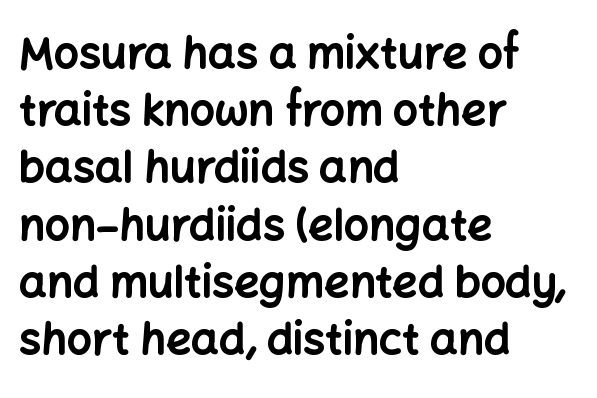
The image shows 44 px bold sans-serif type, upright; set left-aligned, normal line spacing (1.3x), normal letter spacing, not underlined; low stroke contrast and a medium x-height.
